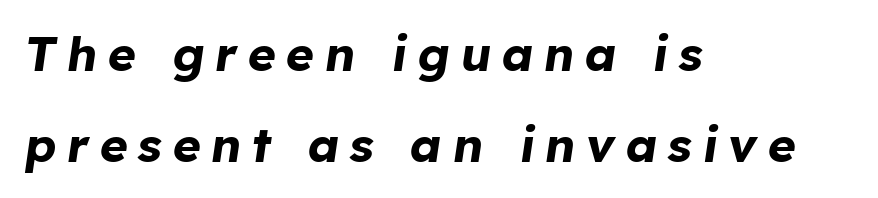
{"italic": "yes", "lean": "right", "slant_degrees": 8, "bold": "yes", "weight": "bold", "width": "normal", "stroke_contrast": "low", "x_height": "medium", "monospaced": "no", "underline": "no", "align": "left", "line_spacing": "loose", "line_spacing_ratio": 1.9, "letter_spacing": "wide", "letter_spacing_em": 0.22, "glyph_px": 48}
